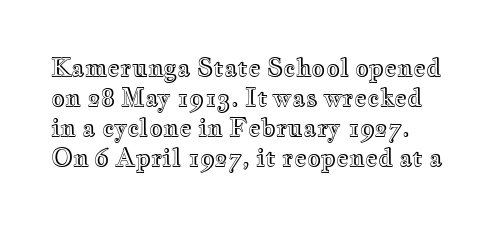
{"italic": "no", "underline": "no", "align": "left", "line_spacing": "normal", "line_spacing_ratio": 1.25, "letter_spacing": "normal", "letter_spacing_em": 0.0, "glyph_px": 24}
